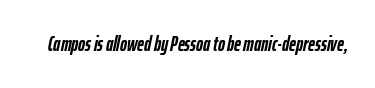
The image shows 21 px bold type, italic (leaning right); set normal letter spacing, not underlined.
